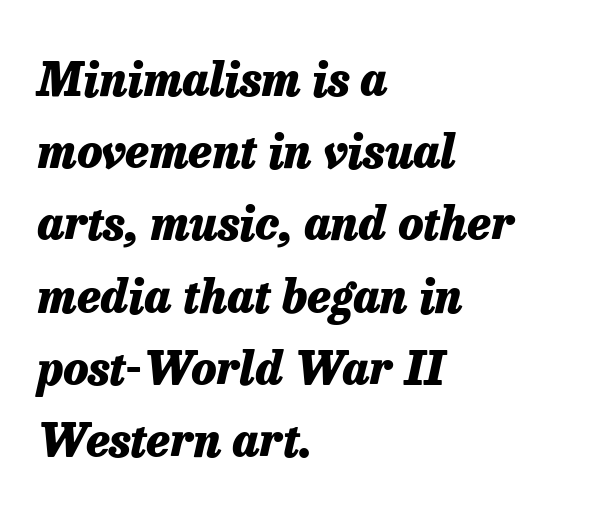
Q: Is the text bold? A: Yes.
Q: Is the text italic (slanted)? A: Yes, it leans right by about 13 degrees.
Q: Is the text underlined? A: No.
Q: How is the paragraph aligned? A: Left-aligned.
Q: Is the spacing between letters normal or unusually wide? A: Normal.
Q: Is the spacing between lines tight, normal or loose? A: Normal.
Q: Width (condensed, normal, or wide)? A: Normal.
Q: Stroke contrast? A: Low.
Q: x-height? A: Medium.
Q: Monospaced? A: No.
